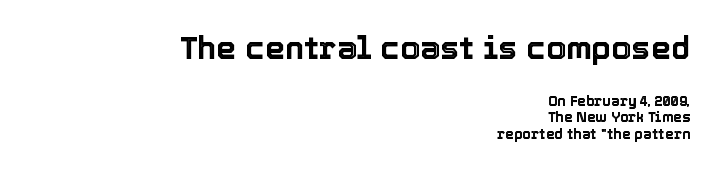
{"italic": "no", "width": "normal", "x_height": "medium", "monospaced": "no", "underline": "no", "align": "right", "line_spacing_ratio": 1.17, "letter_spacing": "normal", "letter_spacing_em": 0.0, "larger_block": "first", "size_ratio": 2.29, "glyph_px": 32}
